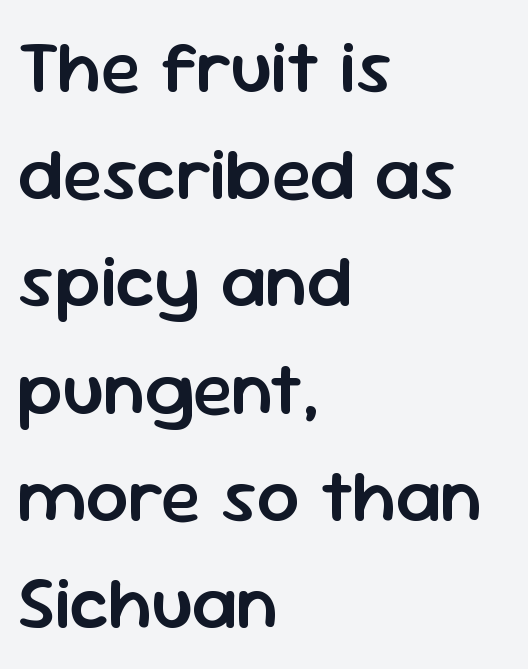
{"serif": "no", "italic": "no", "bold": "semi", "weight": "semibold", "width": "normal", "stroke_contrast": "low", "x_height": "medium", "monospaced": "no", "underline": "no", "align": "left", "line_spacing": "normal", "line_spacing_ratio": 1.43, "letter_spacing": "normal", "letter_spacing_em": 0.0, "glyph_px": 75}
